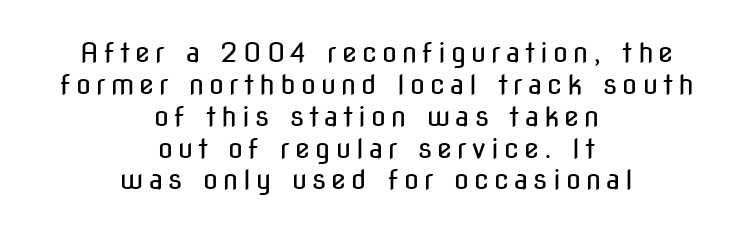
Q: Is the text bold? A: No.
Q: Is the text italic (slanted)? A: No, it is upright.
Q: Is the text underlined? A: No.
Q: How is the paragraph aligned? A: Centered.
